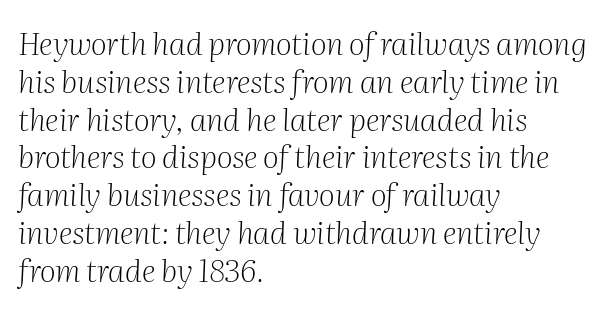
These lines are rendered in a variable-pitch font. Is the letter spacing exaggerated? No — it looks like the ordinary default. This sample is left-justified, so line endings fall wherever the words run out. These lines were composed using italics.
